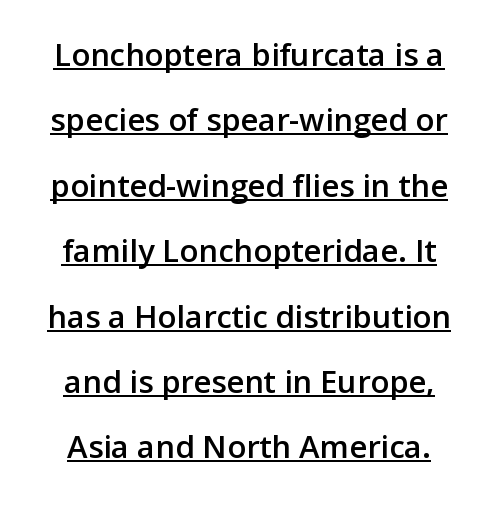
Q: Is the text bold? A: Semi-bold.
Q: Is the text italic (slanted)? A: No, it is upright.
Q: Is the typeface a serif or a sans-serif typeface? A: Sans-serif.
Q: Is the text underlined? A: Yes.
Q: Is the spacing between letters normal or unusually wide? A: Normal.
Q: Is the spacing between lines tight, normal or loose? A: Loose.
Q: Width (condensed, normal, or wide)? A: Normal.
Q: Stroke contrast? A: Low.
Q: x-height? A: Medium.
Q: Monospaced? A: No.
